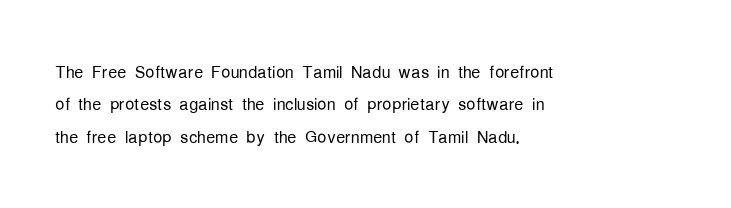
The image shows 23 px text type, upright; set left-aligned, normal line spacing (1.41x), normal letter spacing, not underlined.
